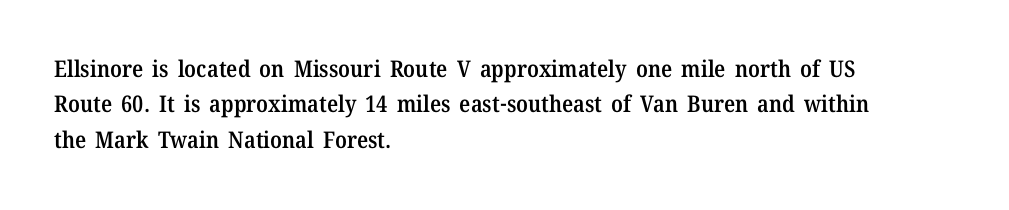
The image shows 23 px text type, upright; set left-aligned, normal line spacing (1.54x), normal letter spacing, not underlined.
